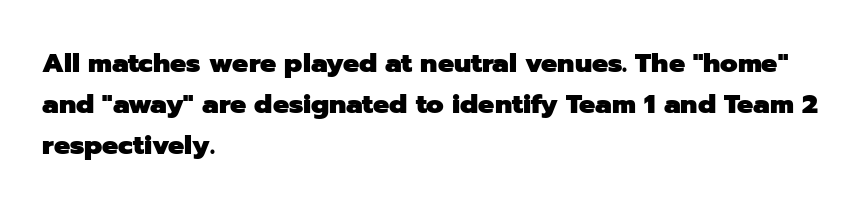
Q: Is the text bold? A: Yes.
Q: Is the text italic (slanted)? A: No, it is upright.
Q: Is the text underlined? A: No.
Q: How is the paragraph aligned? A: Left-aligned.
Q: Is the spacing between letters normal or unusually wide? A: Normal.
Q: Is the spacing between lines tight, normal or loose? A: Normal.
